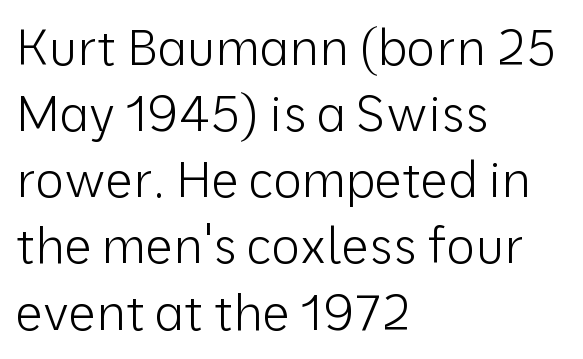
Q: Is the text bold? A: No.
Q: Is the text italic (slanted)? A: No, it is upright.
Q: Is the typeface a serif or a sans-serif typeface? A: Sans-serif.
Q: Is the text underlined? A: No.
Q: How is the paragraph aligned? A: Left-aligned.
Q: Is the spacing between letters normal or unusually wide? A: Normal.
Q: Is the spacing between lines tight, normal or loose? A: Normal.
Q: Width (condensed, normal, or wide)? A: Normal.
Q: Stroke contrast? A: Low.
Q: x-height? A: Medium.
Q: Monospaced? A: No.
